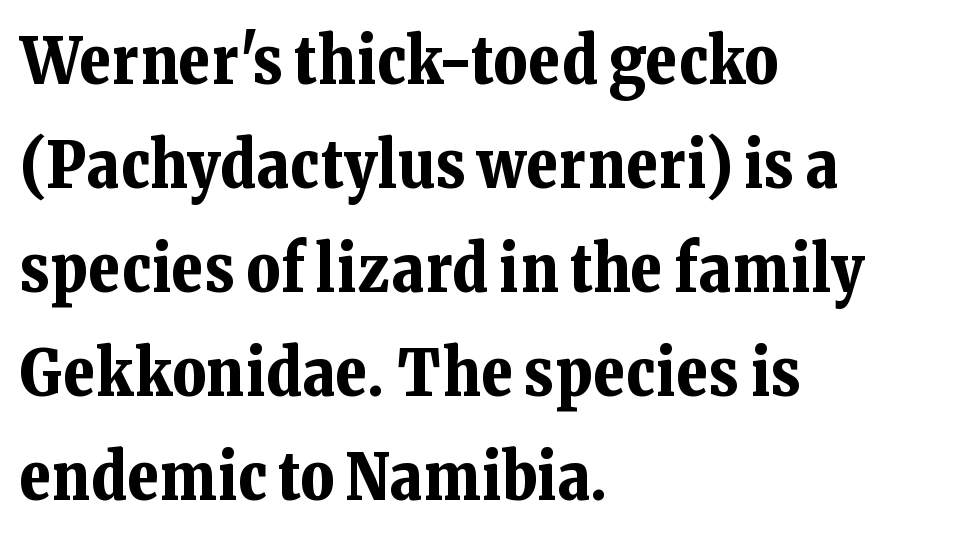
Casual observation: everything's shoved over to the left. Rule under the text: the space is simply empty. The letters stand straight up with perfectly vertical stems. Summary of weight: heavy, a full bold. Stroke terminals: seriffed. You could not count columns in this text — the font is proportionally spaced.
